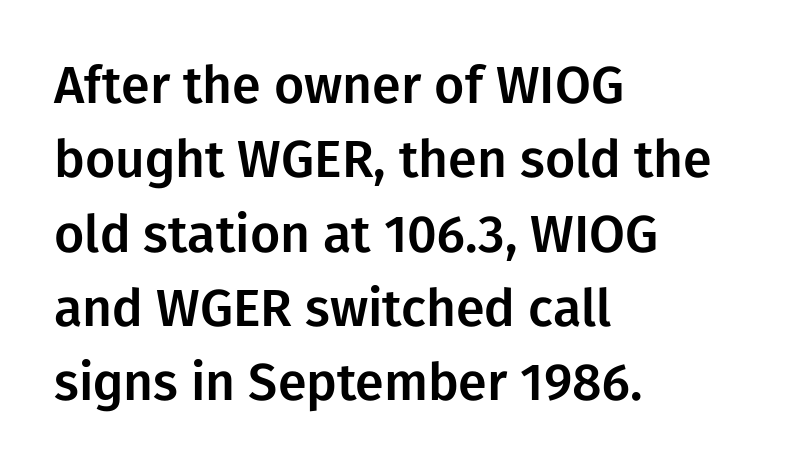
The image shows 52 px sans-serif type, upright; set left-aligned, normal line spacing (1.43x), normal letter spacing, not underlined; low stroke contrast and a medium x-height.
